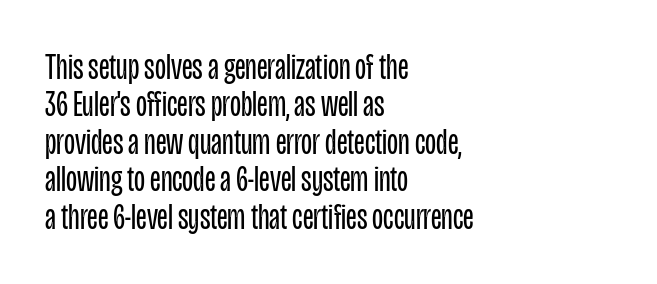
A sans-serif font was chosen for this passage. The rendering keeps characters at their native spacing. Stem width sits at or under what a default text font uses. The area under the type is left untouched. The ragged edge is on the right, which tells us the setting is flush left. You could barely slide anything between these rows.
